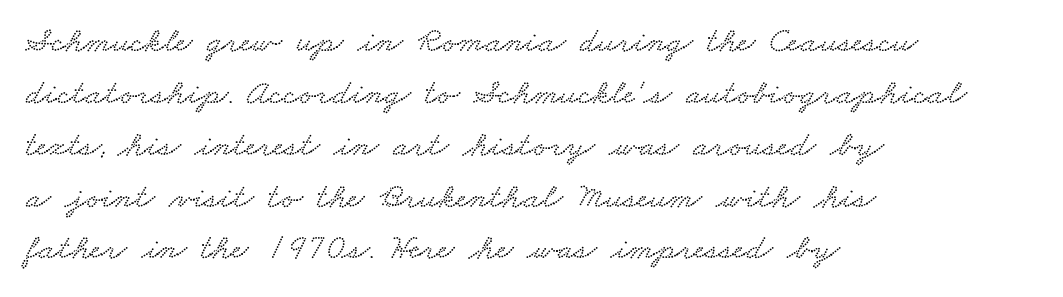
{"width": "wide", "stroke_contrast": "low", "x_height": "small", "monospaced": "no", "underline": "no", "align": "left", "line_spacing": "normal", "line_spacing_ratio": 1.44, "letter_spacing": "normal", "letter_spacing_em": 0.0, "glyph_px": 36}
